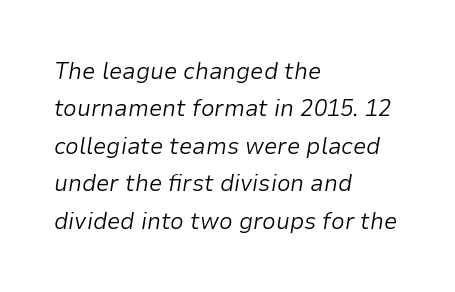
Q: Is the text bold? A: No.
Q: Is the text italic (slanted)? A: Yes, it leans right by about 9 degrees.
Q: Is the text underlined? A: No.
Q: How is the paragraph aligned? A: Left-aligned.
Q: Is the spacing between letters normal or unusually wide? A: Normal.
Q: Is the spacing between lines tight, normal or loose? A: Normal.
